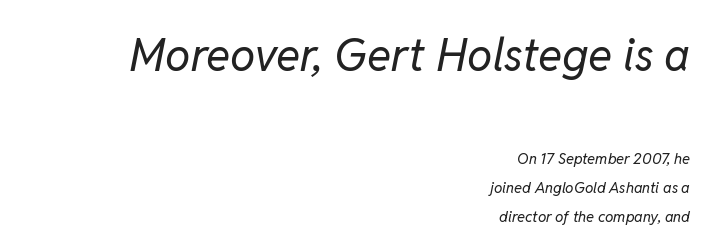
Summary of vertical rhythm: relaxed, with wide interline spacing. This layout puts the oversized block above and the modest block below. The rendering uses natural spacing where letterforms have individual widths. In terms of posture, this sample is oblique. Nobody drew a line under any word here.
